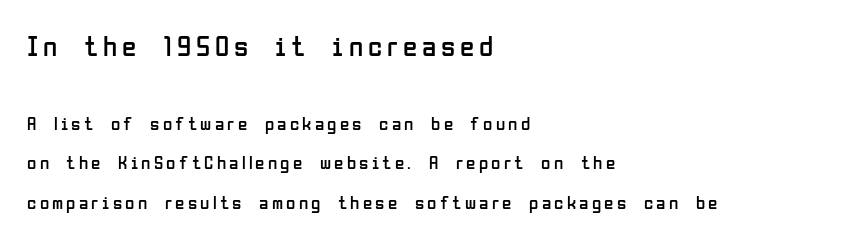
Q: Is the text bold? A: No.
Q: Is the text italic (slanted)? A: No, it is upright.
Q: Is the typeface a serif or a sans-serif typeface? A: Sans-serif.
Q: Is the text underlined? A: No.
Q: How is the paragraph aligned? A: Left-aligned.
Q: Is the spacing between lines tight, normal or loose? A: Loose.
Q: Which block of text is set in a larger size, the first (top) or the second (bottom)? A: The first (top) one.
Q: Width (condensed, normal, or wide)? A: Condensed.
Q: Stroke contrast? A: Low.
Q: x-height? A: Medium.
Q: Monospaced? A: No.
